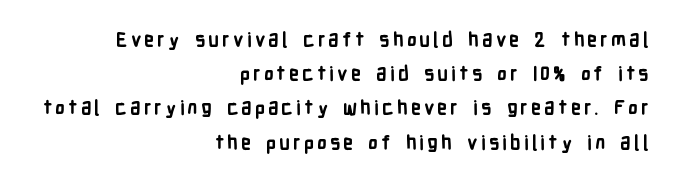
Visually the block forms a straight wall on the right and a jagged coastline on the left. Pretty heavy lettering here — definitely bold. The typography opts for an upright posture over an oblique one. Beneath every word, the page is bare.
